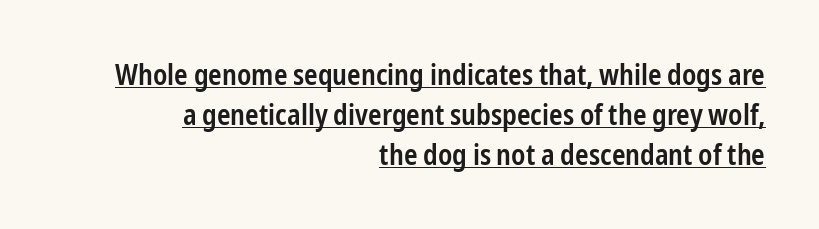
Does the lettering tilt? It doesn't — this is upright. Bold? Not quite — semibold, heavier than regular but stopping short. These lines sit exactly where default settings would place them. The passage shown is typed in a proportional face where columns would drift. This is underlined copy, the kind a proofreader might mark for attention. Does the type have serifs? No, each stem ends abruptly.
